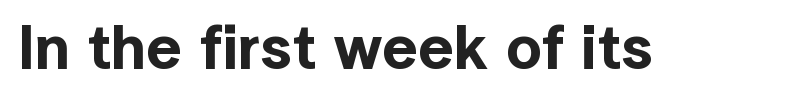
The image shows 63 px sans-serif type, upright; set normal letter spacing, not underlined; a medium x-height.
